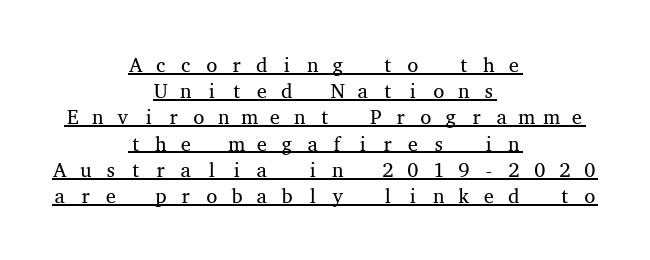
Q: Is the text bold? A: No.
Q: Is the text italic (slanted)? A: No, it is upright.
Q: Is the text underlined? A: Yes.
Q: How is the paragraph aligned? A: Centered.
Q: Is the spacing between letters normal or unusually wide? A: Unusually wide.
Q: Is the spacing between lines tight, normal or loose? A: Normal.
